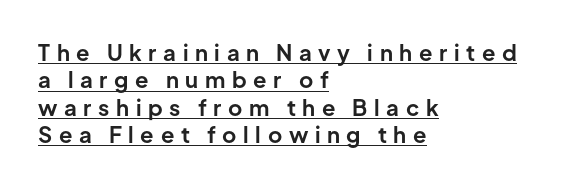
The image shows 22 px bold type, upright; set left-aligned, line spacing 1.24x, unusually wide letter spacing (+0.3 em), underlined.
